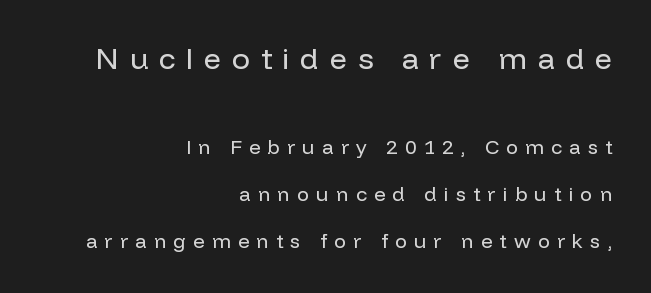
The image shows 30 px regular-weight sans-serif type, upright; set right-aligned, loose line spacing (2.36x), unusually wide letter spacing (+0.36 em), not underlined; the first (top) block is 1.5x larger; low stroke contrast and a medium x-height.
